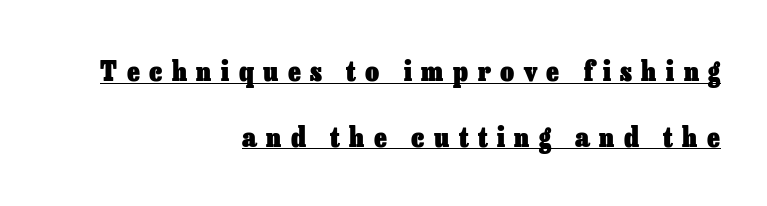
The image shows 27 px bold type, upright; set right-aligned, loose line spacing (2.44x), unusually wide letter spacing (+0.35 em), underlined.
